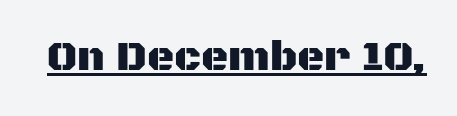
{"serif": "no", "italic": "no", "width": "normal", "stroke_contrast": "medium", "x_height": "large", "monospaced": "no", "underline": "yes", "letter_spacing": "normal", "letter_spacing_em": 0.0, "glyph_px": 42}
